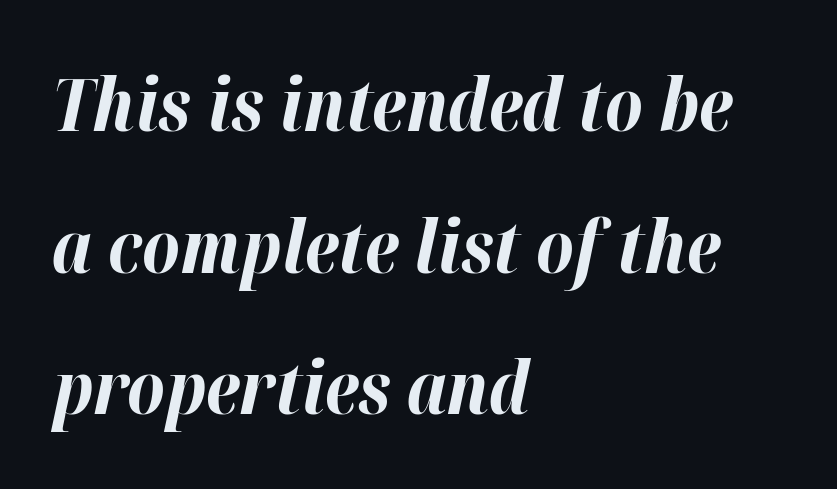
The image shows 73 px bold type, italic (leaning right); set left-aligned, loose line spacing (1.94x), normal letter spacing, not underlined; high stroke contrast and a medium x-height.
